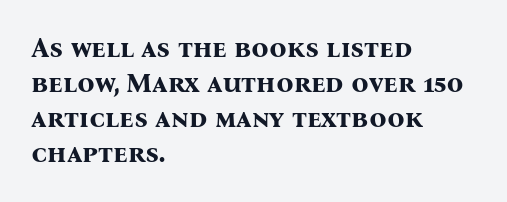
Q: Is the text bold? A: Yes.
Q: Is the text italic (slanted)? A: No, it is upright.
Q: Is the text underlined? A: No.
Q: How is the paragraph aligned? A: Left-aligned.
Q: Is the spacing between letters normal or unusually wide? A: Normal.
Q: Is the spacing between lines tight, normal or loose? A: Normal.
